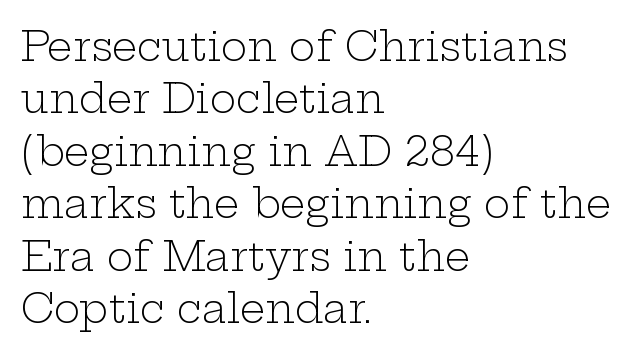
Q: Is the text bold? A: No.
Q: Is the text italic (slanted)? A: No, it is upright.
Q: Is the typeface a serif or a sans-serif typeface? A: Serif.
Q: Is the text underlined? A: No.
Q: How is the paragraph aligned? A: Left-aligned.
Q: Is the spacing between letters normal or unusually wide? A: Normal.
Q: Is the spacing between lines tight, normal or loose? A: Normal.
Q: Width (condensed, normal, or wide)? A: Wide.
Q: Stroke contrast? A: Low.
Q: x-height? A: Medium.
Q: Monospaced? A: No.
